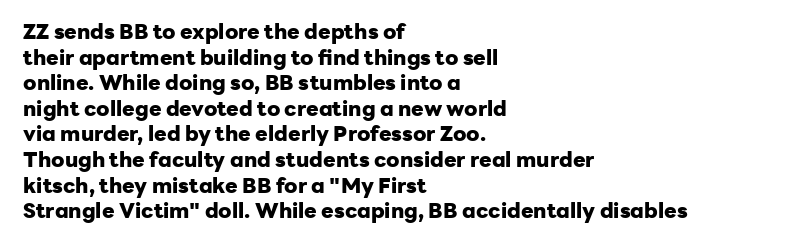
Q: Is the text bold? A: Yes.
Q: Is the text italic (slanted)? A: No, it is upright.
Q: Is the text underlined? A: No.
Q: How is the paragraph aligned? A: Left-aligned.
Q: Is the spacing between letters normal or unusually wide? A: Normal.
